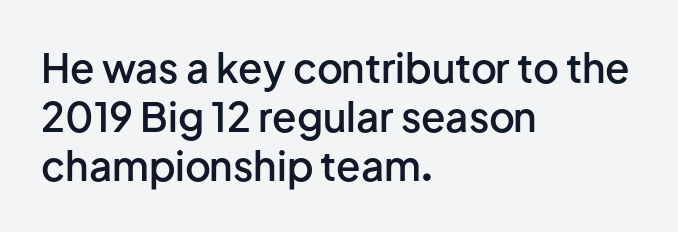
{"serif": "no", "italic": "no", "bold": "semi", "weight": "semibold", "width": "normal", "stroke_contrast": "low", "x_height": "medium", "monospaced": "no", "underline": "no", "align": "left", "line_spacing_ratio": 1.23, "letter_spacing": "normal", "letter_spacing_em": 0.0, "glyph_px": 40}
